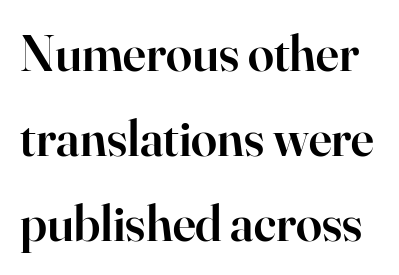
{"serif": "yes", "italic": "no", "bold": "semi", "weight": "semibold", "width": "normal", "stroke_contrast": "high", "x_height": "small", "monospaced": "no", "underline": "no", "line_spacing": "normal", "line_spacing_ratio": 1.63, "letter_spacing": "normal", "letter_spacing_em": 0.0, "glyph_px": 52}
